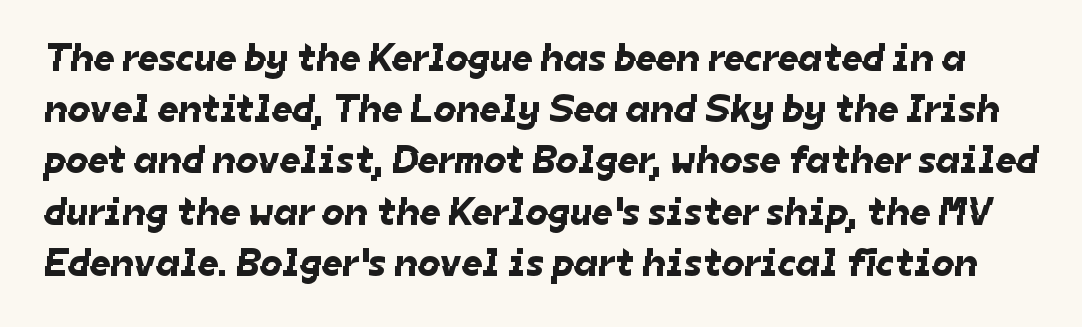
Compared with typical paragraphs, the rows here are spaced about the same. This sample uses a sans-serif face. Varying glyph widths throughout — classic text-font behaviour. Descenders hang freely into open space.
